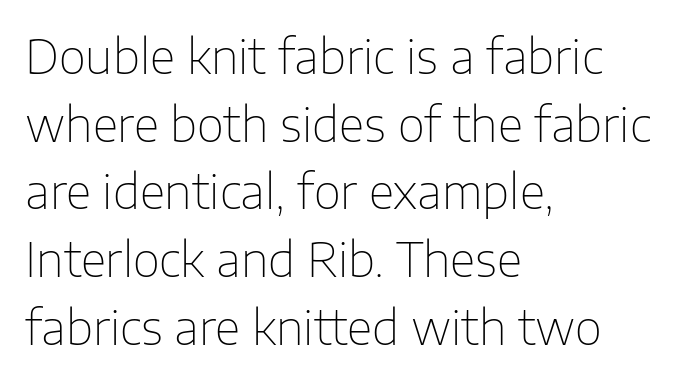
Q: Is the text bold? A: No.
Q: Is the text italic (slanted)? A: No, it is upright.
Q: Is the typeface a serif or a sans-serif typeface? A: Sans-serif.
Q: Is the text underlined? A: No.
Q: How is the paragraph aligned? A: Left-aligned.
Q: Is the spacing between letters normal or unusually wide? A: Normal.
Q: Is the spacing between lines tight, normal or loose? A: Normal.
Q: Width (condensed, normal, or wide)? A: Normal.
Q: Stroke contrast? A: Low.
Q: x-height? A: Medium.
Q: Monospaced? A: No.
